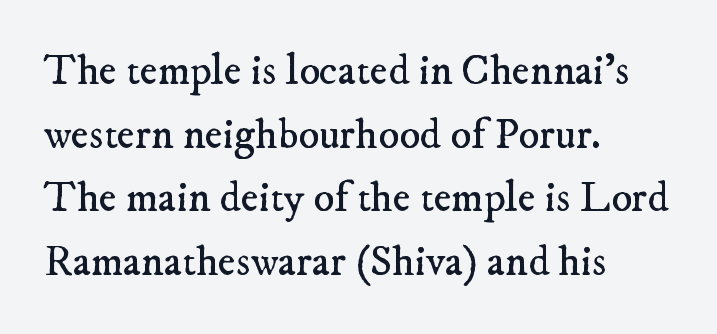
The face used here is seriffed, in the tradition of book romans. The block of text has a typical density, with ordinary space between rows. The string is rendered with underlining switched off. Think of a printed novel: that variable character pitch is what you see here.
